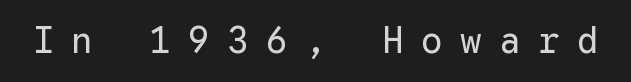
The image shows 36 px regular-weight sans-serif type, upright, monospaced; set unusually wide letter spacing (+0.48 em), not underlined; low stroke contrast and a medium x-height.
